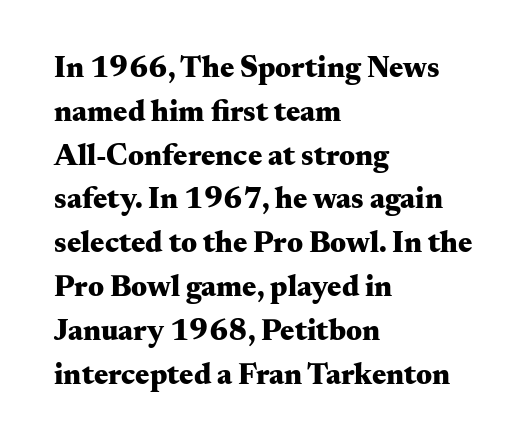
Q: Is the text bold? A: Yes.
Q: Is the text italic (slanted)? A: No, it is upright.
Q: Is the typeface a serif or a sans-serif typeface? A: Serif.
Q: Is the text underlined? A: No.
Q: How is the paragraph aligned? A: Left-aligned.
Q: Is the spacing between letters normal or unusually wide? A: Normal.
Q: Is the spacing between lines tight, normal or loose? A: Normal.
Q: Width (condensed, normal, or wide)? A: Wide.
Q: Stroke contrast? A: Medium.
Q: x-height? A: Small.
Q: Monospaced? A: No.
